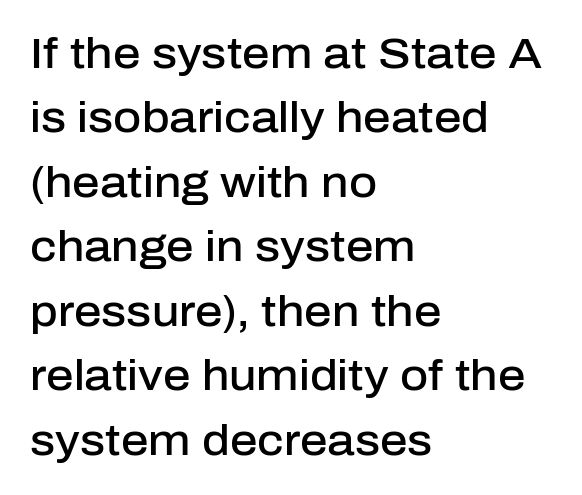
The zone under the glyphs is completely vacant. This block has exactly the height ordinary leading produces. Left-aligned paragraph, ragged on the right. The lettering stays uniformly vertical, giving the passage a roman look. Serifs: no, the terminals of the letterforms are clean.
